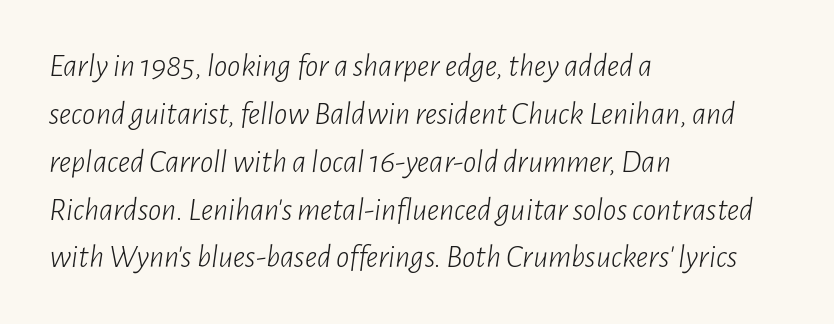
{"italic": "yes", "lean": "right", "slant_degrees": 7, "bold": "no", "weight": "light", "width": "condensed", "stroke_contrast": "low", "x_height": "medium", "monospaced": "no", "underline": "no", "align": "left", "line_spacing": "normal", "line_spacing_ratio": 1.45, "letter_spacing": "normal", "letter_spacing_em": 0.0, "glyph_px": 33}
